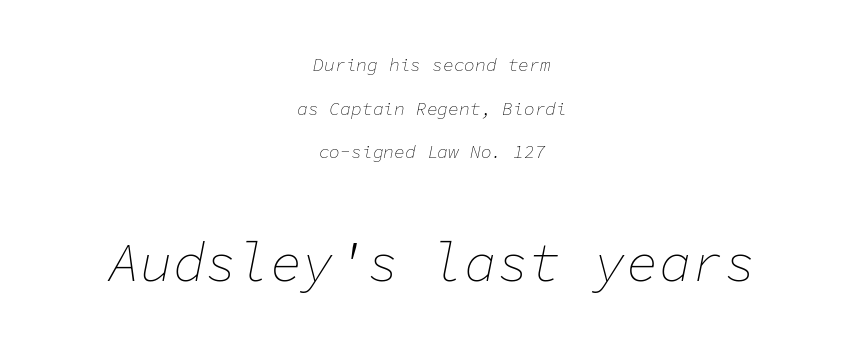
Q: Is the text bold? A: No.
Q: Is the text italic (slanted)? A: Yes, it leans right by about 11 degrees.
Q: Is the text underlined? A: No.
Q: How is the paragraph aligned? A: Centered.
Q: Is the spacing between letters normal or unusually wide? A: Normal.
Q: Is the spacing between lines tight, normal or loose? A: Loose.
Q: Which block of text is set in a larger size, the first (top) or the second (bottom)? A: The second (bottom) one.
Q: Width (condensed, normal, or wide)? A: Normal.
Q: Stroke contrast? A: Low.
Q: x-height? A: Medium.
Q: Monospaced? A: Yes.
